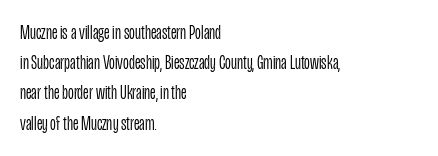
Q: Is the text bold? A: No.
Q: Is the text italic (slanted)? A: No, it is upright.
Q: Is the text underlined? A: No.
Q: How is the paragraph aligned? A: Left-aligned.
Q: Is the spacing between letters normal or unusually wide? A: Normal.
Q: Is the spacing between lines tight, normal or loose? A: Normal.
